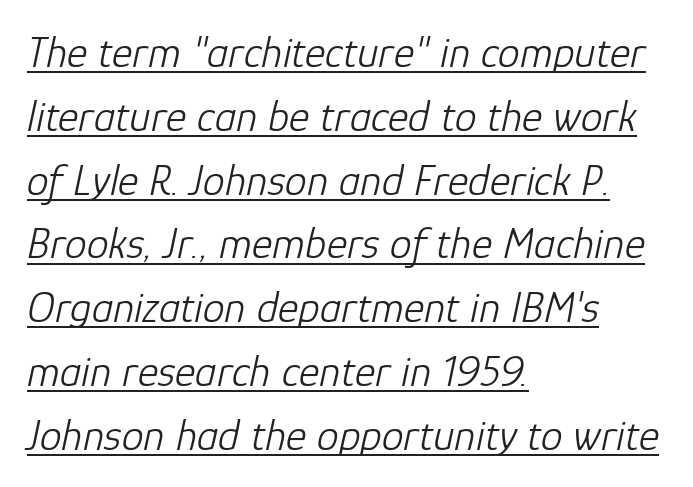
Short and long lines alike share a common starting point at left. Between one letter and the next there's only the usual sliver of space. Looks like someone drew a line under every word here. You could not count columns in this text — the font is proportionally spaced.
